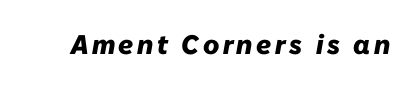
Q: Is the text bold? A: Yes.
Q: Is the text italic (slanted)? A: Yes, it leans right by about 10 degrees.
Q: Is the text underlined? A: No.
